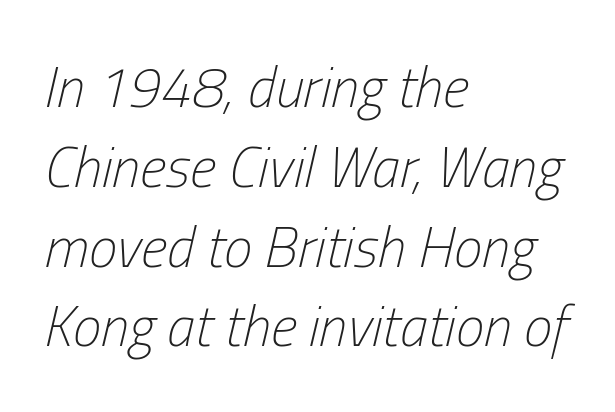
It's the slanting kind of type. Layout note: lines flush left. You could not count columns in this text — the font is proportionally spaced. The typeface has the unassuming heft of standard copy or less.
